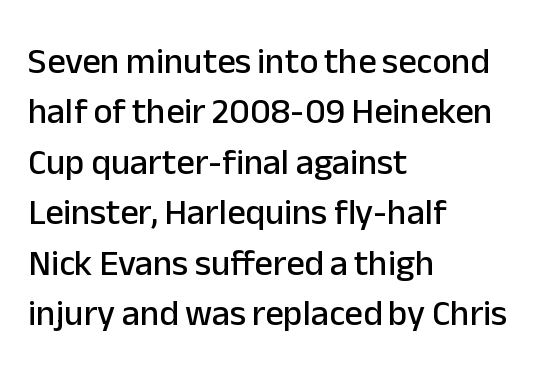
The image shows 36 px sans-serif type, upright; set left-aligned, normal line spacing (1.4x), normal letter spacing, not underlined; low stroke contrast and a medium x-height.
